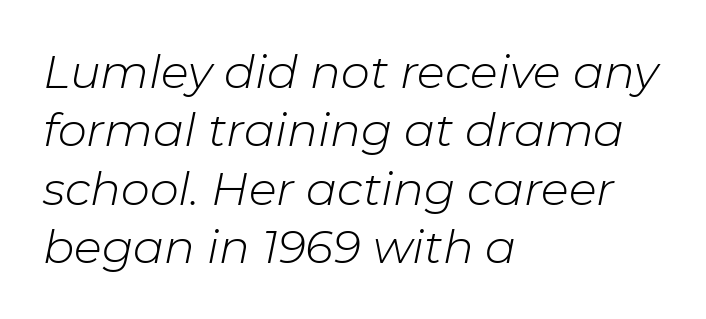
{"italic": "yes", "lean": "right", "slant_degrees": 11, "bold": "no", "weight": "light", "width": "normal", "stroke_contrast": "low", "x_height": "medium", "monospaced": "no", "underline": "no", "align": "left", "line_spacing": "normal", "line_spacing_ratio": 1.27, "letter_spacing": "normal", "letter_spacing_em": 0.0, "glyph_px": 46}
